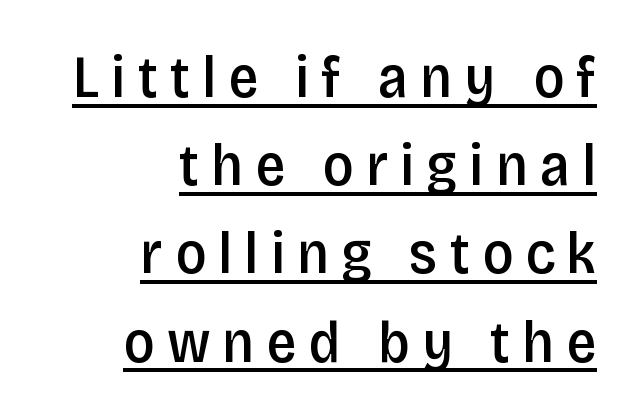
{"serif": "no", "italic": "no", "bold": "semi", "weight": "semibold", "width": "condensed", "stroke_contrast": "low", "x_height": "large", "monospaced": "no", "underline": "yes", "align": "right", "line_spacing": "normal", "line_spacing_ratio": 1.47, "letter_spacing": "wide", "letter_spacing_em": 0.2, "glyph_px": 60}
